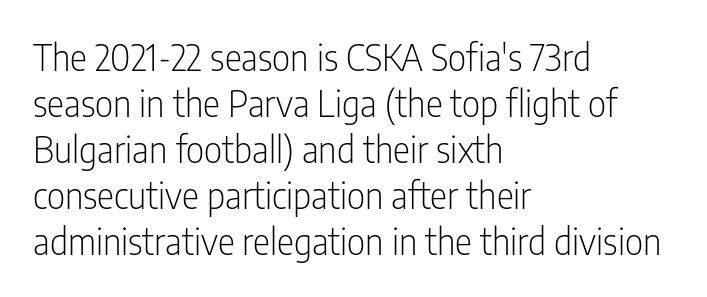
The image shows 36 px light, condensed sans-serif type, upright; set left-aligned, normal line spacing (1.28x), normal letter spacing, not underlined; low stroke contrast and a medium x-height.
